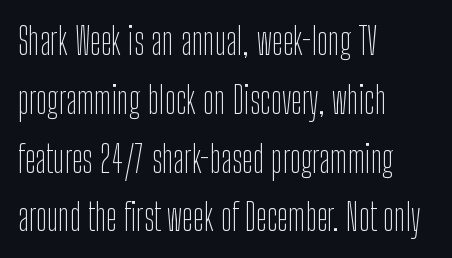
Q: Is the text bold? A: No.
Q: Is the text italic (slanted)? A: No, it is upright.
Q: Is the typeface a serif or a sans-serif typeface? A: Sans-serif.
Q: Is the text underlined? A: No.
Q: How is the paragraph aligned? A: Left-aligned.
Q: Is the spacing between letters normal or unusually wide? A: Normal.
Q: Is the spacing between lines tight, normal or loose? A: Normal.
Q: Width (condensed, normal, or wide)? A: Condensed.
Q: Stroke contrast? A: Low.
Q: x-height? A: Medium.
Q: Monospaced? A: No.
